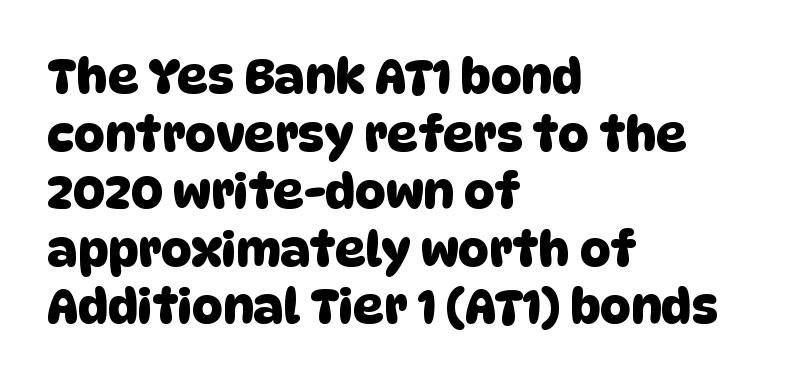
The passage shown is typeset with a sans-serif family. Is the letter spacing exaggerated? No — it looks like the ordinary default. The compositor pushed each line to the left boundary. Do the characters align in a grid? No, the font is proportional. The foot of each line stays bare and open.
